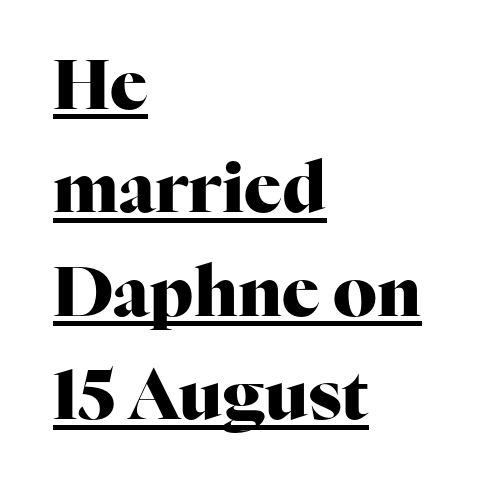
Here the glyphs are tracked normally, forming tight word shapes. Note the varied advance widths — an 'i' is clearly narrower than an 'm'. Teacher's note: observe the even left margin — that is flush-left alignment. Summary of vertical rhythm: regular, with standard interline spacing. The glyphs have the mass of a bold cut. The letters stand straight up with perfectly vertical stems.
